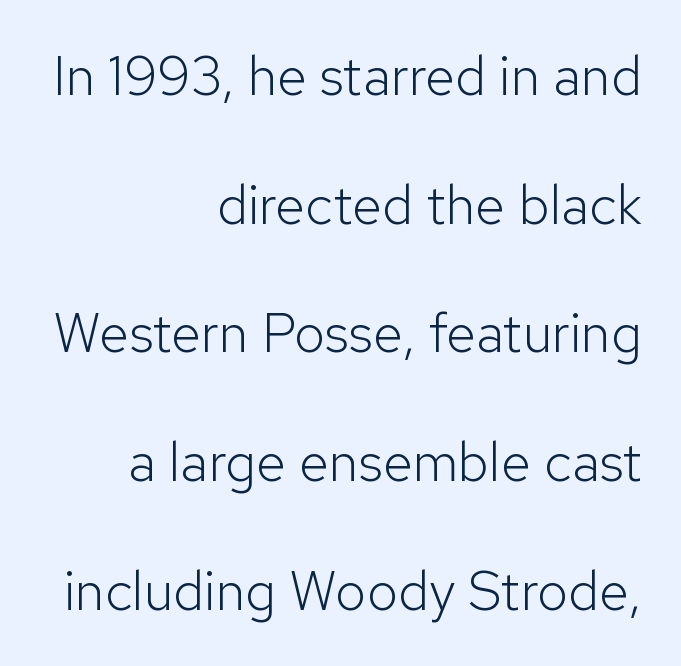
Whoever set this chose breathing room over compactness in the vertical rhythm. Words float on clear page, feet unadorned. Each line ends at the same right margin while the left side varies. A typesetter would label this face a sans. Character widths vary here, with narrow letters taking less room than wide ones. Tracking here is standard; glyphs follow each other at the usual distance.
